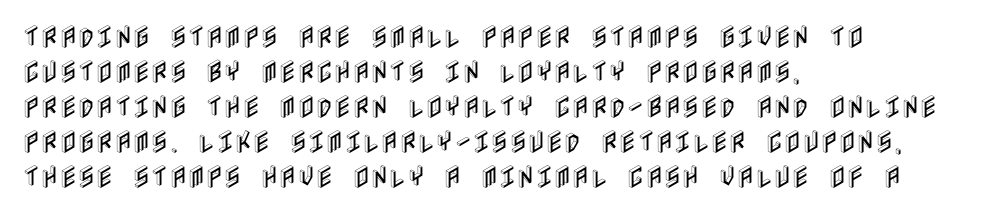
The image shows 25 px text type, upright; set left-aligned, normal line spacing (1.4x), normal letter spacing, not underlined.
